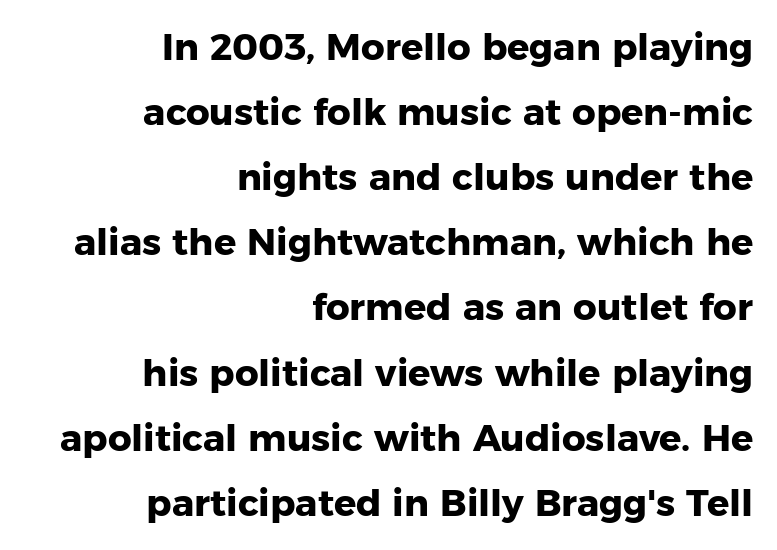
{"serif": "no", "italic": "no", "bold": "yes", "weight": "heavy", "width": "normal", "stroke_contrast": "low", "x_height": "medium", "monospaced": "no", "underline": "no", "align": "right", "line_spacing_ratio": 1.76, "letter_spacing": "normal", "letter_spacing_em": 0.0, "glyph_px": 37}
